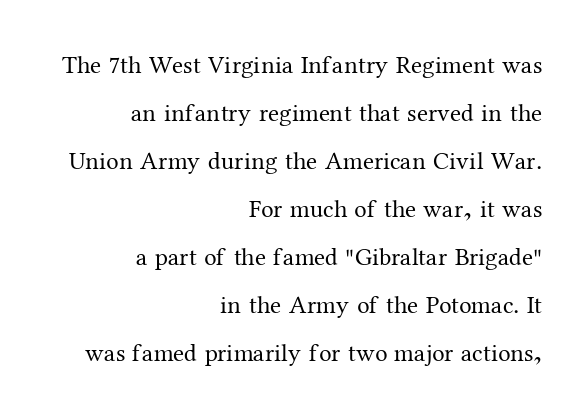
Q: Is the text bold? A: No.
Q: Is the text italic (slanted)? A: No, it is upright.
Q: Is the text underlined? A: No.
Q: How is the paragraph aligned? A: Right-aligned.
Q: Is the spacing between letters normal or unusually wide? A: Normal.
Q: Is the spacing between lines tight, normal or loose? A: Loose.
